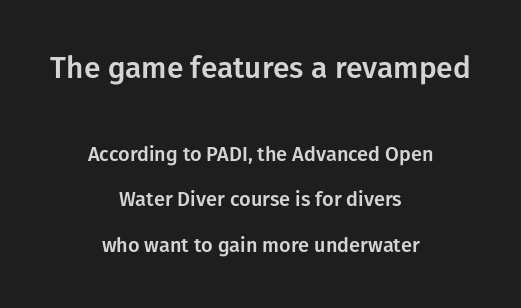
Observe the ordinary spacing: letters are neighbours, not strangers. The upper block of text is set noticeably larger than the block beneath it. Note the varied advance widths — an 'i' is clearly narrower than an 'm'. In terms of letterform style, serifs are entirely absent.
